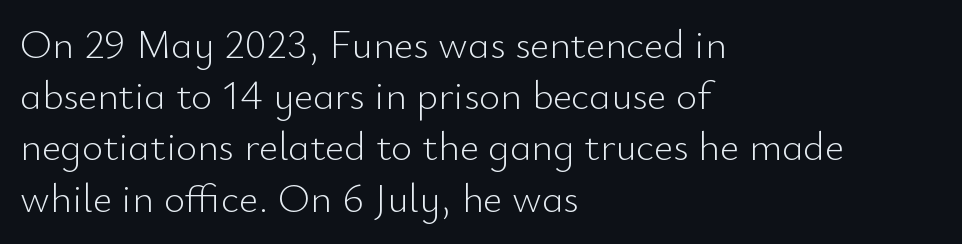
{"serif": "no", "italic": "no", "bold": "no", "weight": "light", "width": "normal", "stroke_contrast": "low", "x_height": "small", "monospaced": "no", "underline": "no", "align": "left", "line_spacing": "normal", "line_spacing_ratio": 1.25, "letter_spacing": "normal", "letter_spacing_em": 0.0, "glyph_px": 41}
